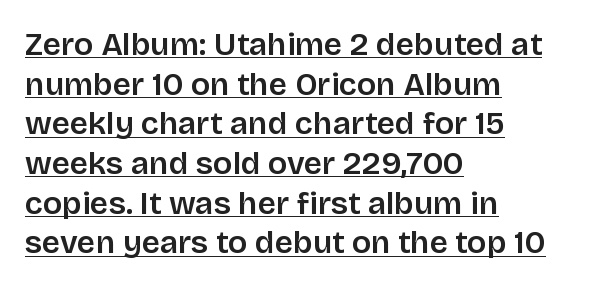
The image shows 32 px sans-serif type, upright; set left-aligned, line spacing 1.24x, normal letter spacing, underlined; low stroke contrast and a large x-height.
